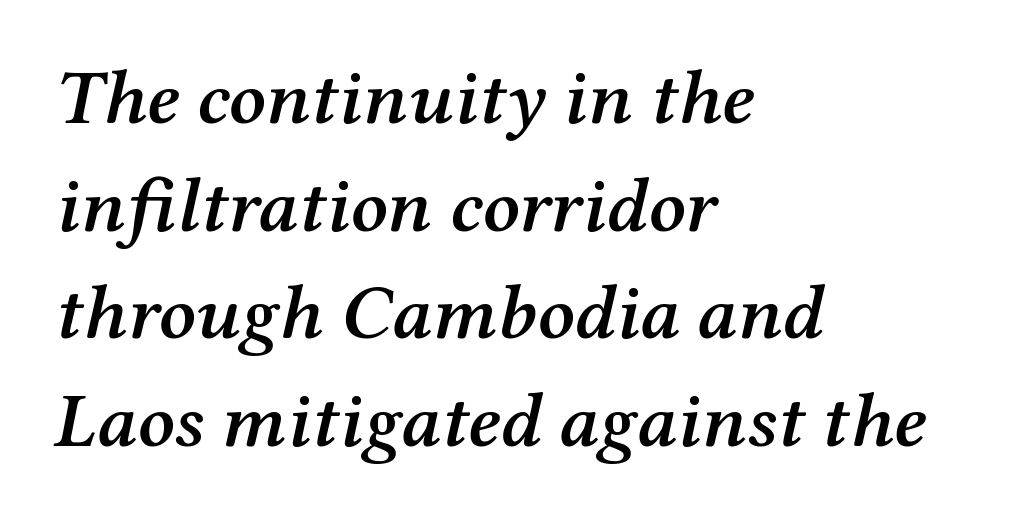
The image shows 78 px semibold serif type, italic (leaning right); set left-aligned, normal line spacing (1.38x), normal letter spacing, not underlined; medium stroke contrast and a medium x-height.
